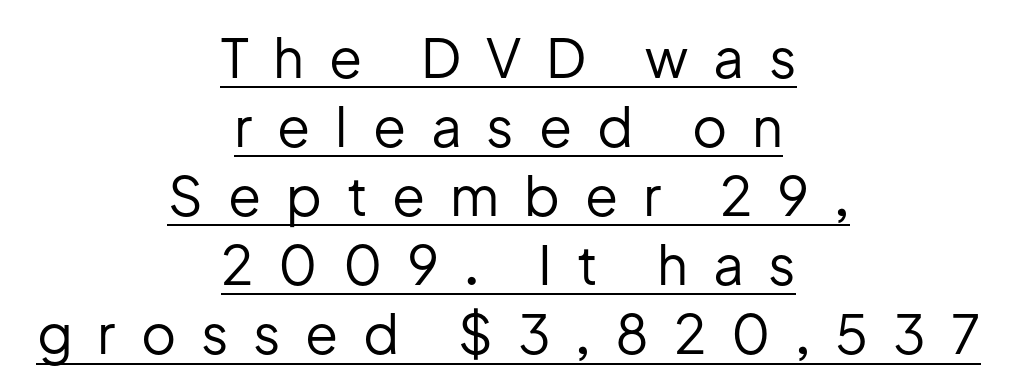
The image shows 54 px regular-weight sans-serif type, upright; set centered, normal line spacing (1.28x), unusually wide letter spacing (+0.46 em), underlined; low stroke contrast and a medium x-height.
